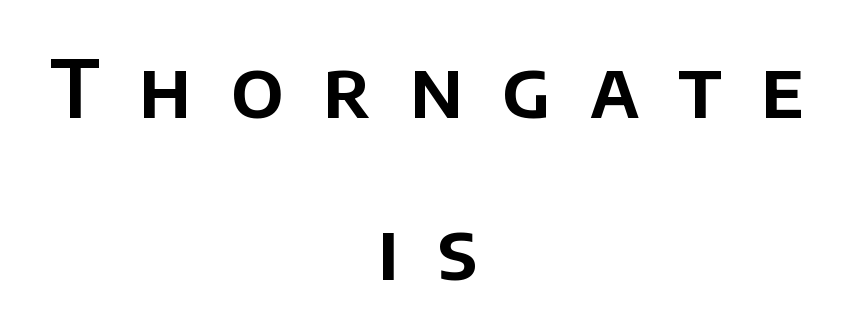
{"serif": "no", "italic": "no", "width": "normal", "stroke_contrast": "low", "x_height": "large", "monospaced": "no", "underline": "no", "align": "center", "line_spacing": "loose", "line_spacing_ratio": 2.05, "letter_spacing": "wide", "letter_spacing_em": 0.49, "glyph_px": 79}
